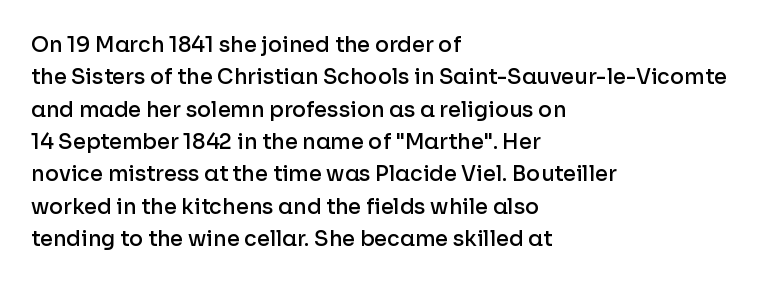
{"italic": "no", "bold": "semi", "underline": "no", "align": "left", "line_spacing": "normal", "line_spacing_ratio": 1.54, "letter_spacing": "normal", "letter_spacing_em": 0.0, "glyph_px": 21}
